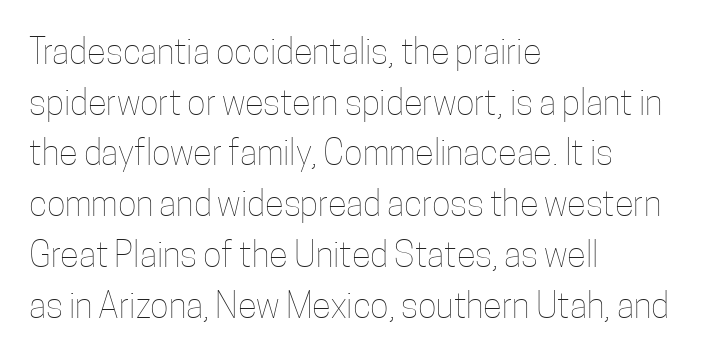
These lines are set flush left with a ragged right edge. In terms of leading, this rendering sits right in the middle. Rendered with straight, roman letterforms. Summary of weight: not heavy and not bold. Just letters on the line, the space beneath them empty.
